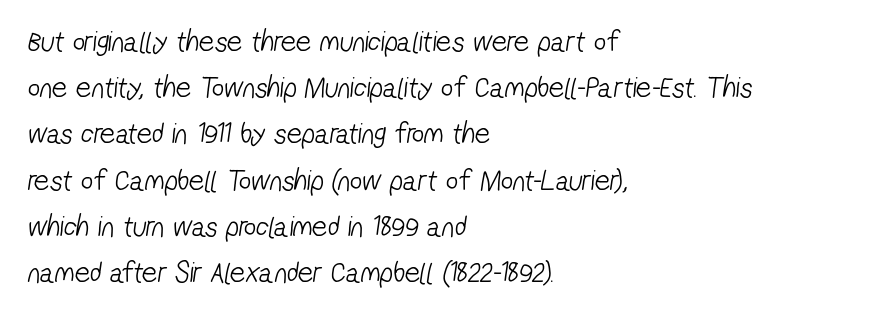
The strokes are not fattened; the text isn't bold. Observe the ordinary spacing: letters are neighbours, not strangers. Varying glyph widths throughout — classic text-font behaviour. Does the copy run flush right? No — it runs flush left. Reading down the column, the eye jumps a familiar distance to each next line.
